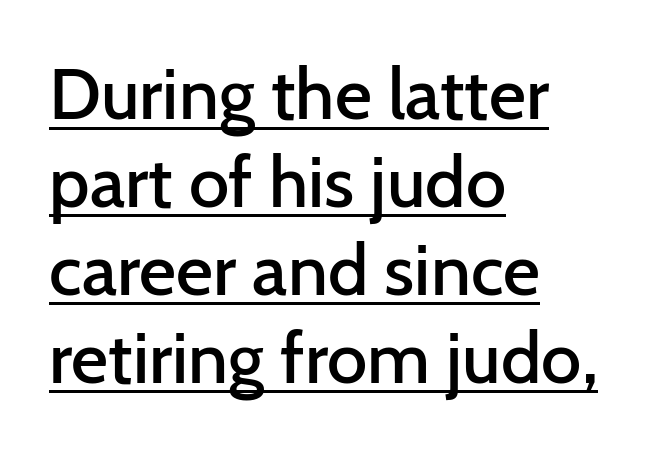
These lines were composed using upright roman letters. The strokes are fattened partway — semibold, not bold. Note the varied advance widths — an 'i' is clearly narrower than an 'm'. Typeset ragged right — the left edge is the straight one.
